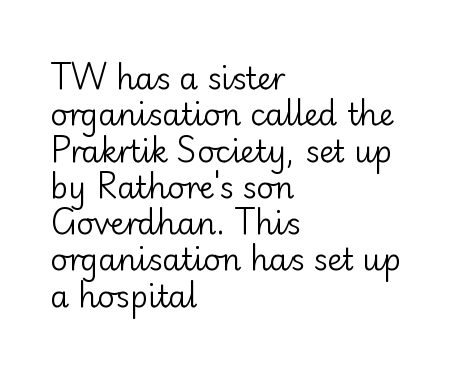
{"serif": "no", "italic": "no", "bold": "no", "weight": "regular", "width": "normal", "stroke_contrast": "low", "x_height": "small", "monospaced": "no", "underline": "no", "align": "left", "line_spacing_ratio": 1.21, "letter_spacing": "normal", "letter_spacing_em": 0.0, "glyph_px": 30}
